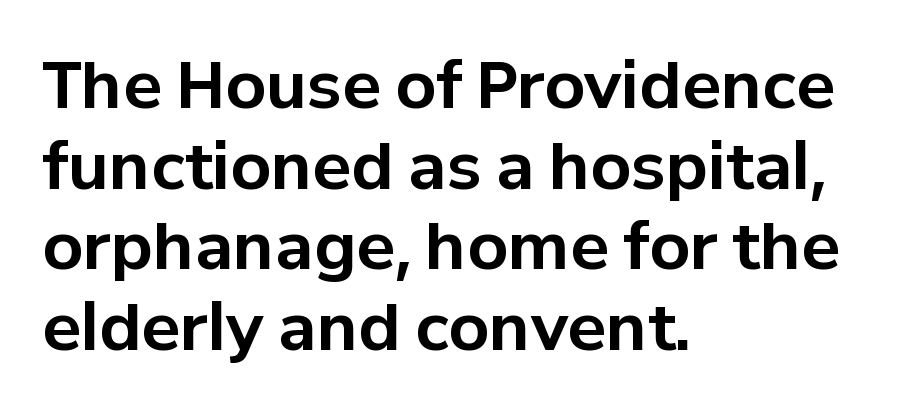
{"serif": "no", "italic": "no", "bold": "yes", "weight": "bold", "width": "normal", "stroke_contrast": "low", "x_height": "medium", "monospaced": "no", "underline": "no", "align": "left", "line_spacing": "normal", "line_spacing_ratio": 1.26, "letter_spacing": "normal", "letter_spacing_em": 0.0, "glyph_px": 64}
